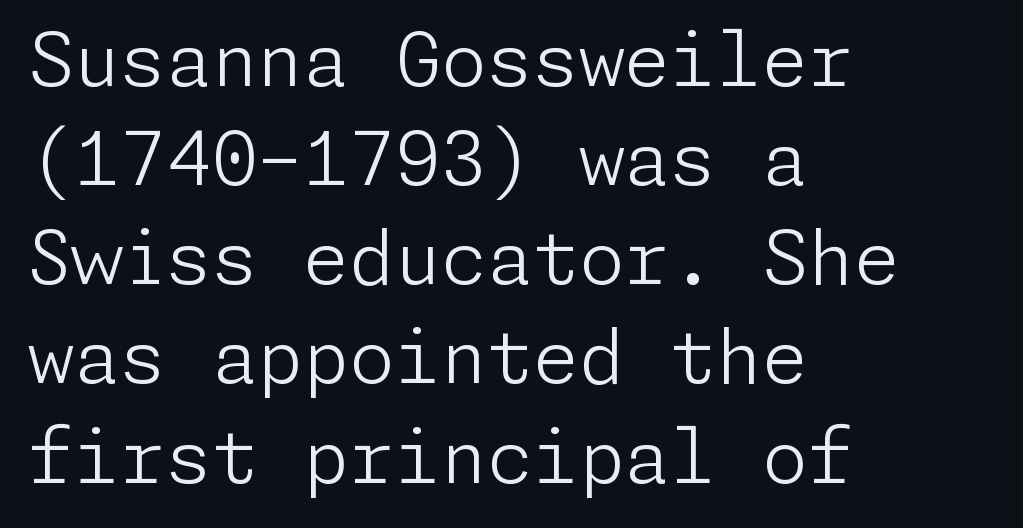
Unlike italic type, these characters show no tilt at all. The paragraph shown leans on its left margin. Honestly, there is no underline to notice here at all. Is the stroke heavy? The answer is a plain regular-or-lighter. In terms of letterform style, serifs are entirely absent. In terms of leading, this rendering sits right in the middle.
